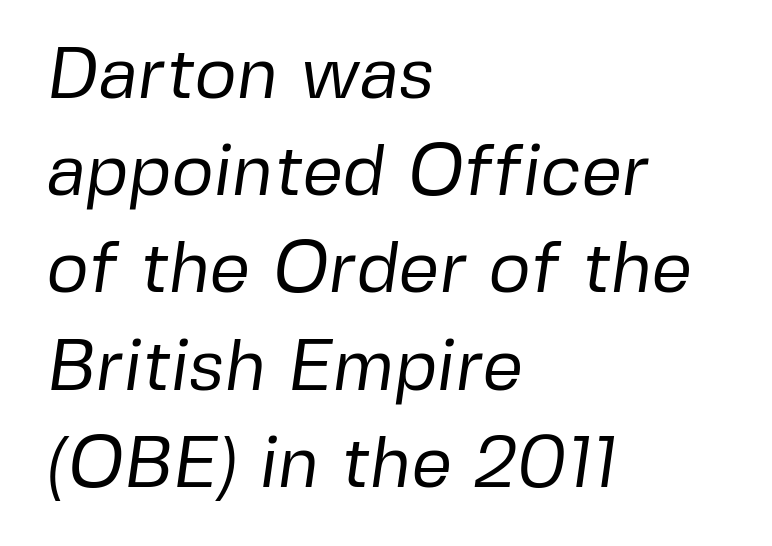
The image shows 72 px regular-weight sans-serif type; set left-aligned, normal line spacing (1.35x), normal letter spacing, not underlined; low stroke contrast and a medium x-height.
